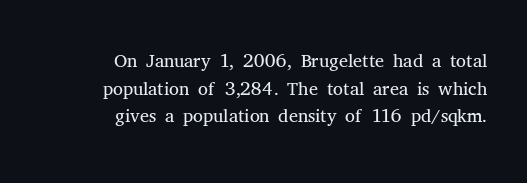
Q: Is the text bold? A: No.
Q: Is the text italic (slanted)? A: No, it is upright.
Q: Is the typeface a serif or a sans-serif typeface? A: Serif.
Q: Is the text underlined? A: No.
Q: How is the paragraph aligned? A: Right-aligned.
Q: Is the spacing between letters normal or unusually wide? A: Normal.
Q: Is the spacing between lines tight, normal or loose? A: Tight.
Q: Width (condensed, normal, or wide)? A: Normal.
Q: Stroke contrast? A: Medium.
Q: x-height? A: Medium.
Q: Monospaced? A: No.
